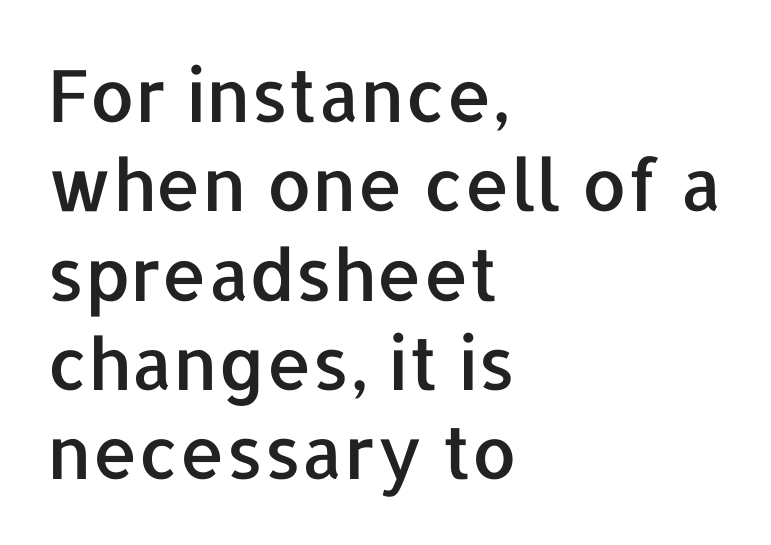
The image shows 72 px sans-serif type, upright; set left-aligned, line spacing 1.24x, normal letter spacing, not underlined; low stroke contrast and a medium x-height.
